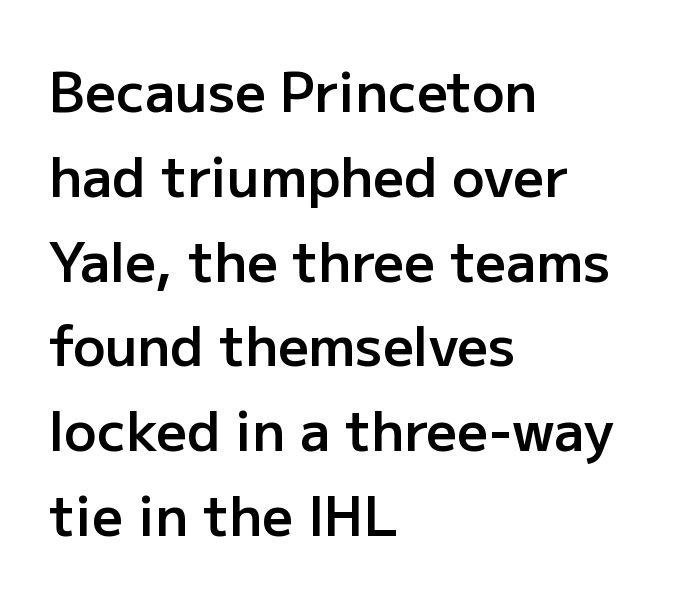
Q: Is the text bold? A: Semi-bold.
Q: Is the text italic (slanted)? A: No, it is upright.
Q: Is the typeface a serif or a sans-serif typeface? A: Sans-serif.
Q: Is the text underlined? A: No.
Q: How is the paragraph aligned? A: Left-aligned.
Q: Is the spacing between letters normal or unusually wide? A: Normal.
Q: Is the spacing between lines tight, normal or loose? A: Normal.
Q: Width (condensed, normal, or wide)? A: Normal.
Q: Stroke contrast? A: Low.
Q: x-height? A: Medium.
Q: Monospaced? A: No.
